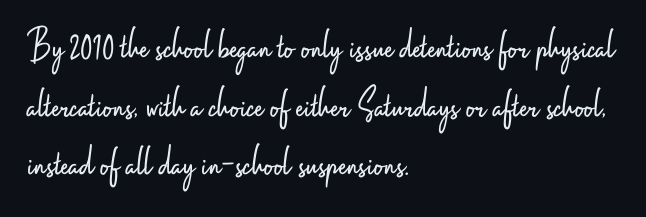
{"serif": "no", "bold": "no", "weight": "light", "width": "condensed", "stroke_contrast": "low", "x_height": "small", "monospaced": "no", "underline": "no", "align": "left", "line_spacing": "normal", "line_spacing_ratio": 1.33, "letter_spacing": "normal", "letter_spacing_em": 0.0, "glyph_px": 44}
